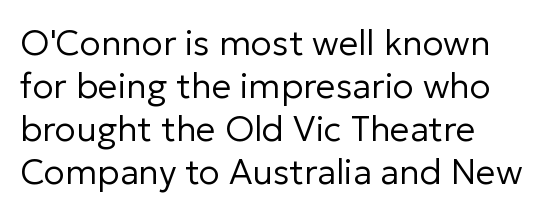
Looks like regular typesetting: each glyph gets only the width it needs. The zone under the glyphs is completely vacant. The text was rendered using a sans face with plain stroke endings. Tracking value appears to be zero — textbook default spacing. Weight class: somewhere from thin through regular.
